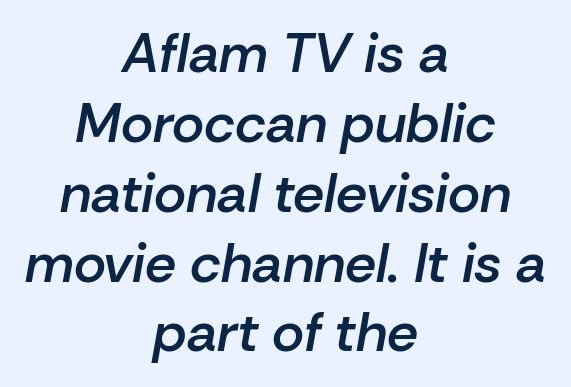
Rows of type keep a routine distance in the vertical direction. Do the characters align in a grid? No, the font is proportional. Students, note that the glyphs here touch the page at normal intervals. Style check: oblique. The characters look somewhat weighty, a semibold short of true bold. The words here are not underlined.
